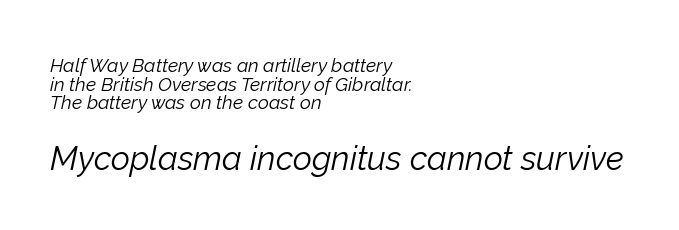
The image shows 33 px light type, italic (leaning right); set left-aligned, tight line spacing (0.98x), normal letter spacing, not underlined; the second (bottom) block is 1.74x larger; low stroke contrast and a medium x-height.
